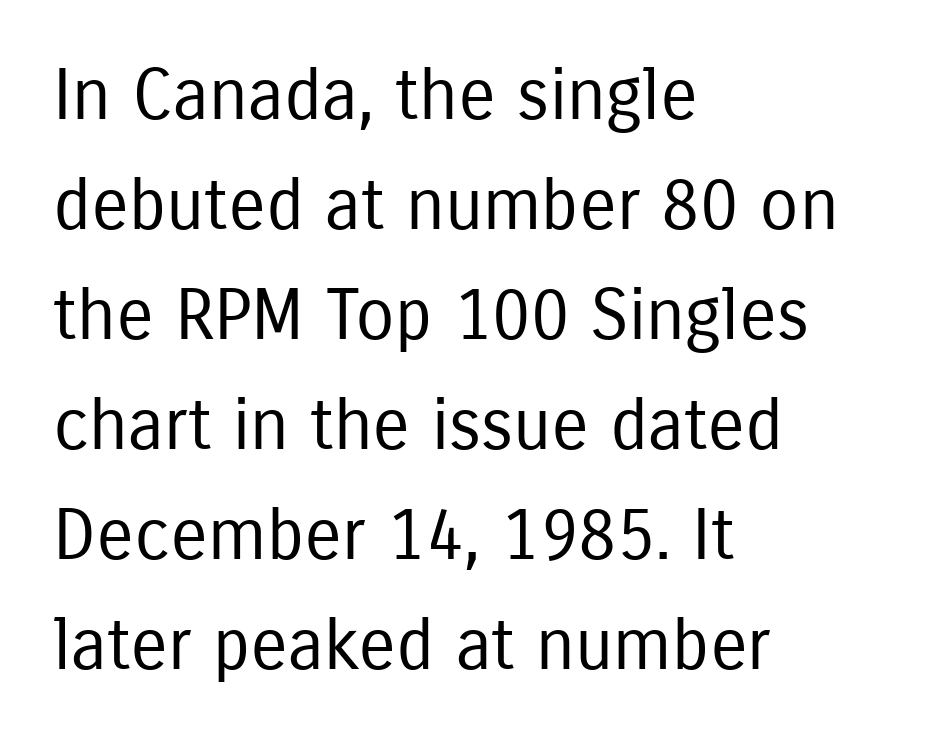
The lettering holds an erect, upright posture throughout. Vertical stems look standard width or narrower in stroke. Clear beneath every line of the passage. The glyphs in this specimen are sans serif. What's the leading like? Ordinary, nothing unusual. Varying glyph widths throughout — classic text-font behaviour.
